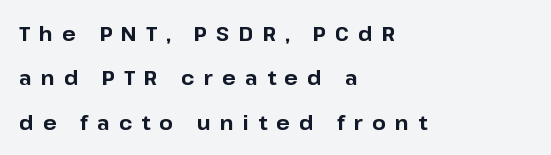
The image shows 20 px bold type, upright; set left-aligned, loose line spacing (2.22x), unusually wide letter spacing (+0.46 em), not underlined.
